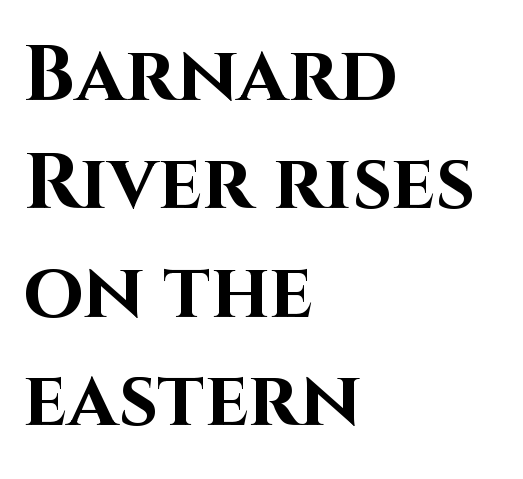
Q: Is the text bold? A: Yes.
Q: Is the text italic (slanted)? A: No, it is upright.
Q: Is the typeface a serif or a sans-serif typeface? A: Sans-serif.
Q: Is the text underlined? A: No.
Q: How is the paragraph aligned? A: Left-aligned.
Q: Is the spacing between letters normal or unusually wide? A: Normal.
Q: Is the spacing between lines tight, normal or loose? A: Normal.
Q: Width (condensed, normal, or wide)? A: Normal.
Q: Stroke contrast? A: High.
Q: x-height? A: Large.
Q: Monospaced? A: No.
